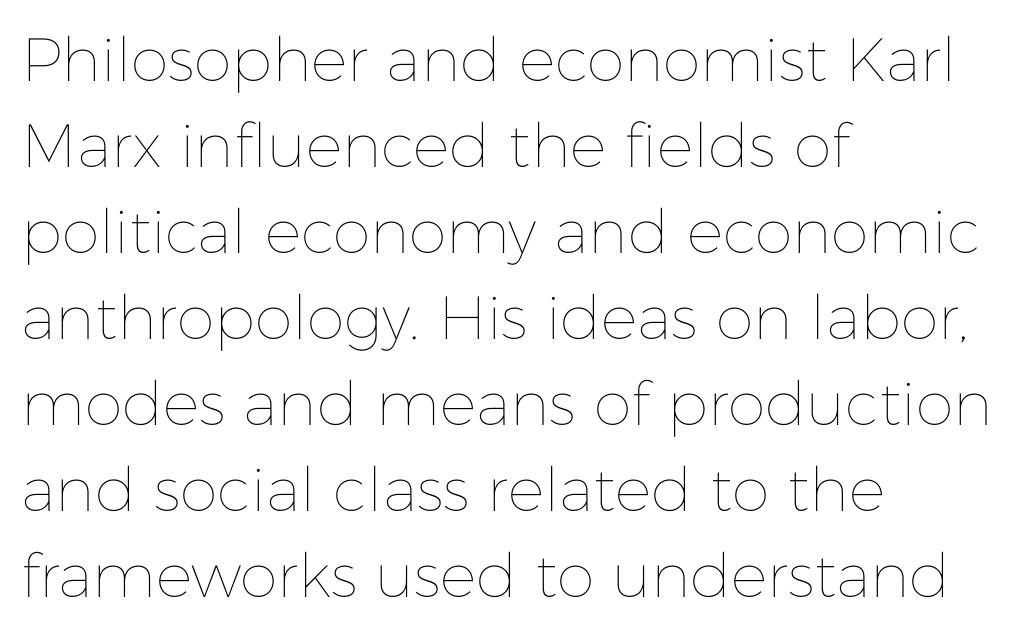
Q: Is the text bold? A: No.
Q: Is the text italic (slanted)? A: No, it is upright.
Q: Is the text underlined? A: No.
Q: How is the paragraph aligned? A: Left-aligned.
Q: Is the spacing between letters normal or unusually wide? A: Normal.
Q: Is the spacing between lines tight, normal or loose? A: Normal.
Q: Width (condensed, normal, or wide)? A: Normal.
Q: Stroke contrast? A: Low.
Q: x-height? A: Medium.
Q: Monospaced? A: No.
